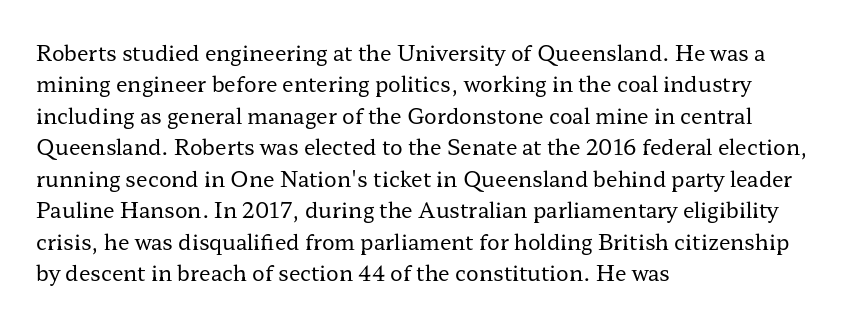
Each row of text sits above clean, open space. Italic? Not at all — the glyphs are vertical. Typeset ragged right — the left edge is the straight one. Each word holds together tightly as a unit, with standard inter-letter gaps. Interline gaps are of average width in this sample.
